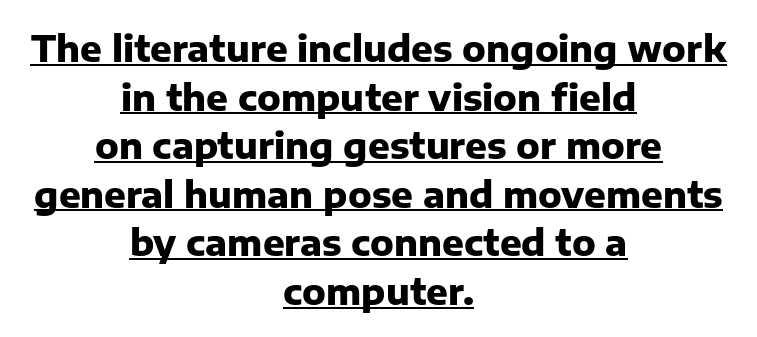
Q: Is the text bold? A: Yes.
Q: Is the text italic (slanted)? A: No, it is upright.
Q: Is the typeface a serif or a sans-serif typeface? A: Sans-serif.
Q: Is the text underlined? A: Yes.
Q: How is the paragraph aligned? A: Centered.
Q: Is the spacing between letters normal or unusually wide? A: Normal.
Q: Is the spacing between lines tight, normal or loose? A: Normal.
Q: Width (condensed, normal, or wide)? A: Normal.
Q: Stroke contrast? A: Low.
Q: x-height? A: Medium.
Q: Monospaced? A: No.
